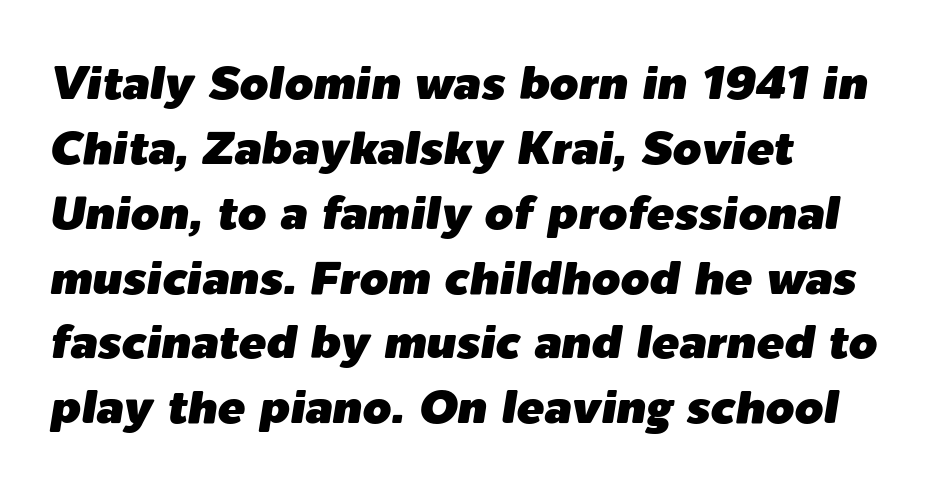
Q: Is the text italic (slanted)? A: Yes, it leans right by about 9 degrees.
Q: Is the text underlined? A: No.
Q: How is the paragraph aligned? A: Left-aligned.
Q: Is the spacing between letters normal or unusually wide? A: Normal.
Q: Is the spacing between lines tight, normal or loose? A: Normal.
Q: Width (condensed, normal, or wide)? A: Normal.
Q: Stroke contrast? A: Low.
Q: x-height? A: Medium.
Q: Monospaced? A: No.
